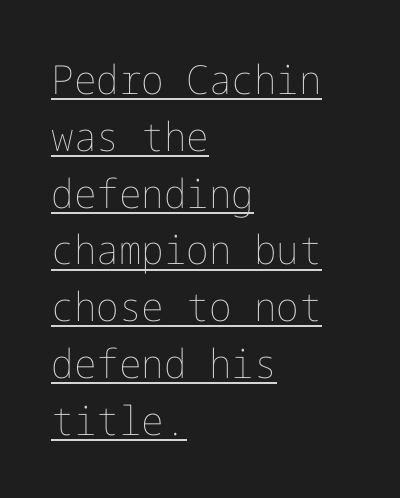
Tall strokes in this sample are plumb rather than angled. Left-aligned paragraph, ragged on the right. Inter-character spacing is left at the font's built-in metrics. The rendering uses a moderate line-height, typical for paragraphs. Quick note: underline on.
